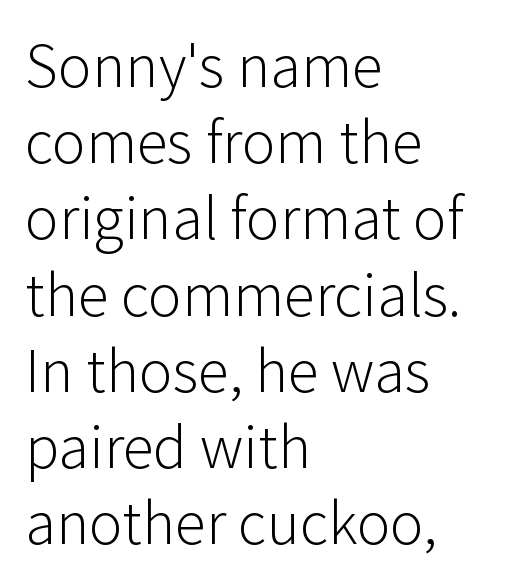
One-word summary of the alignment: left. Bold? No — there's no thickening of the strokes. Characters remain perfectly vertical along every line. Glyph-to-glyph distance matches everyday printed text. A sans-serif font was chosen for this passage. A typesetter would call this proportional, since set widths differ per character.
